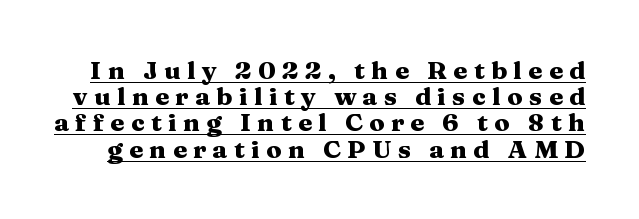
Q: Is the text bold? A: Yes.
Q: Is the text italic (slanted)? A: No, it is upright.
Q: Is the text underlined? A: Yes.
Q: Is the spacing between letters normal or unusually wide? A: Unusually wide.
Q: Is the spacing between lines tight, normal or loose? A: Tight.
